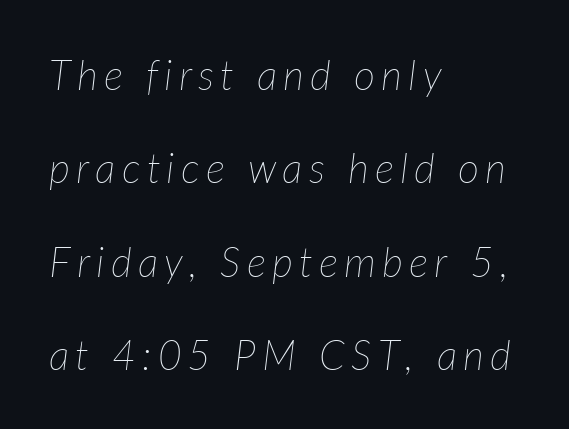
{"italic": "yes", "lean": "right", "slant_degrees": 7, "bold": "no", "weight": "thin", "width": "normal", "stroke_contrast": "low", "x_height": "medium", "monospaced": "no", "underline": "no", "align": "left", "line_spacing": "loose", "line_spacing_ratio": 2.28, "glyph_px": 41}
